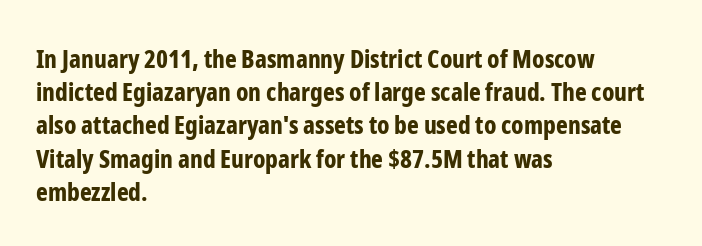
The image shows 25 px bold type, upright; set left-aligned, normal line spacing (1.33x), normal letter spacing, not underlined.
